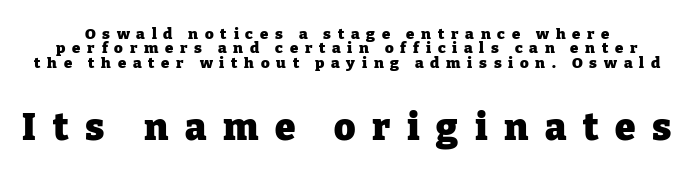
I'd call this a serif setting — the letters wear small feet. Strong, thick strokes mark this as bold type. In terms of leading, this rendering errs on the cramped side. In this sample the second text group is rendered at the bigger scale.
